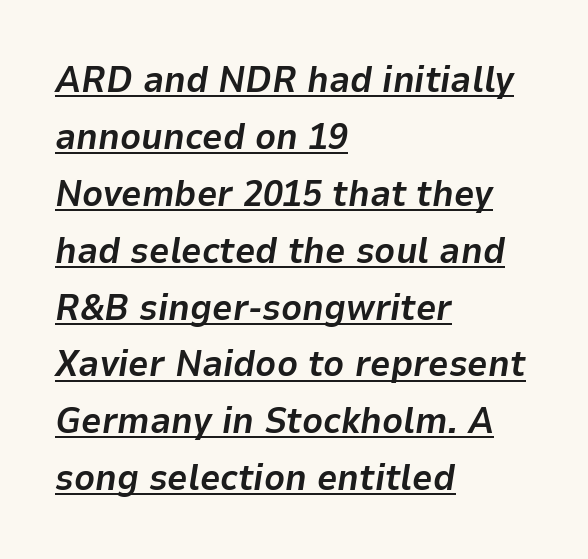
Q: Is the text bold? A: Yes.
Q: Is the text italic (slanted)? A: Yes, it leans right by about 9 degrees.
Q: Is the text underlined? A: Yes.
Q: How is the paragraph aligned? A: Left-aligned.
Q: Is the spacing between letters normal or unusually wide? A: Normal.
Q: Is the spacing between lines tight, normal or loose? A: Normal.
Q: Width (condensed, normal, or wide)? A: Normal.
Q: Stroke contrast? A: Low.
Q: x-height? A: Medium.
Q: Monospaced? A: No.
